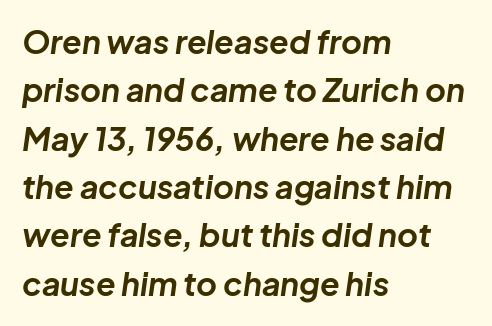
{"italic": "yes", "lean": "right", "slant_degrees": 8, "bold": "yes", "weight": "bold", "width": "normal", "stroke_contrast": "low", "x_height": "medium", "monospaced": "no", "underline": "no", "align": "left", "line_spacing": "normal", "line_spacing_ratio": 1.51, "letter_spacing": "normal", "letter_spacing_em": 0.0, "glyph_px": 32}
